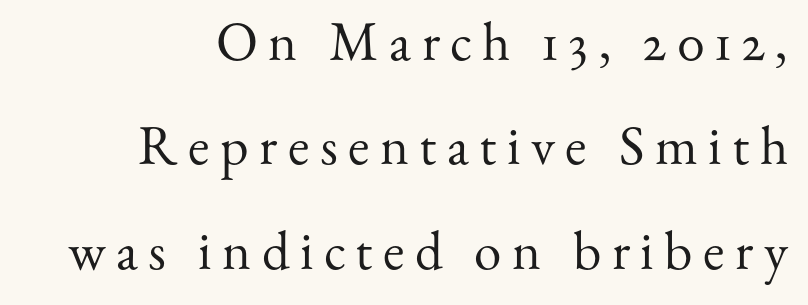
Q: Is the text bold? A: No.
Q: Is the text italic (slanted)? A: No, it is upright.
Q: Is the typeface a serif or a sans-serif typeface? A: Serif.
Q: Is the text underlined? A: No.
Q: How is the paragraph aligned? A: Right-aligned.
Q: Is the spacing between lines tight, normal or loose? A: Loose.
Q: Width (condensed, normal, or wide)? A: Normal.
Q: Stroke contrast? A: Medium.
Q: x-height? A: Small.
Q: Monospaced? A: No.
